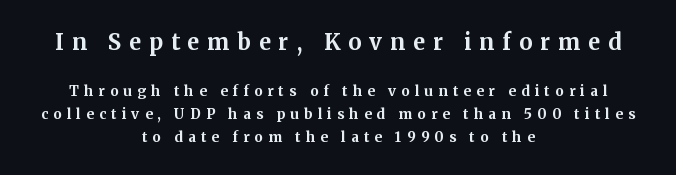
Q: Is the text bold? A: Yes.
Q: Is the text italic (slanted)? A: No, it is upright.
Q: Is the text underlined? A: No.
Q: How is the paragraph aligned? A: Centered.
Q: Is the spacing between letters normal or unusually wide? A: Unusually wide.
Q: Is the spacing between lines tight, normal or loose? A: Normal.
Q: Which block of text is set in a larger size, the first (top) or the second (bottom)? A: The first (top) one.
